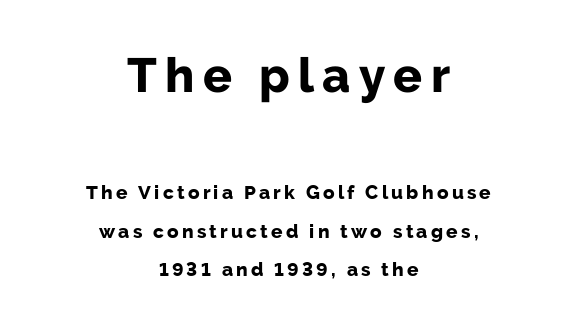
The image shows 48 px bold sans-serif type, upright; set centered, loose line spacing (2.02x), not underlined; the first (top) block is 2.53x larger; low stroke contrast and a medium x-height.
